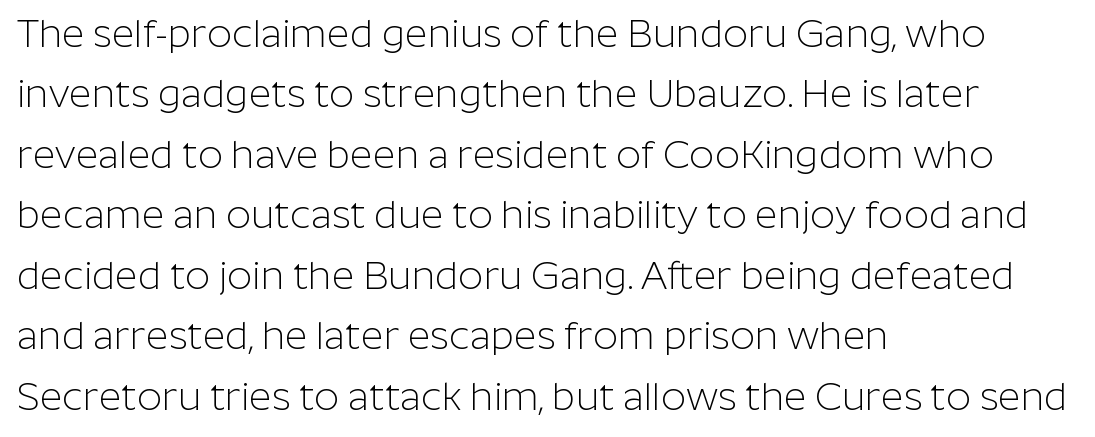
{"serif": "no", "italic": "no", "bold": "no", "weight": "light", "width": "normal", "stroke_contrast": "low", "x_height": "medium", "monospaced": "no", "underline": "no", "align": "left", "line_spacing": "normal", "line_spacing_ratio": 1.55, "letter_spacing": "normal", "letter_spacing_em": 0.0, "glyph_px": 39}
